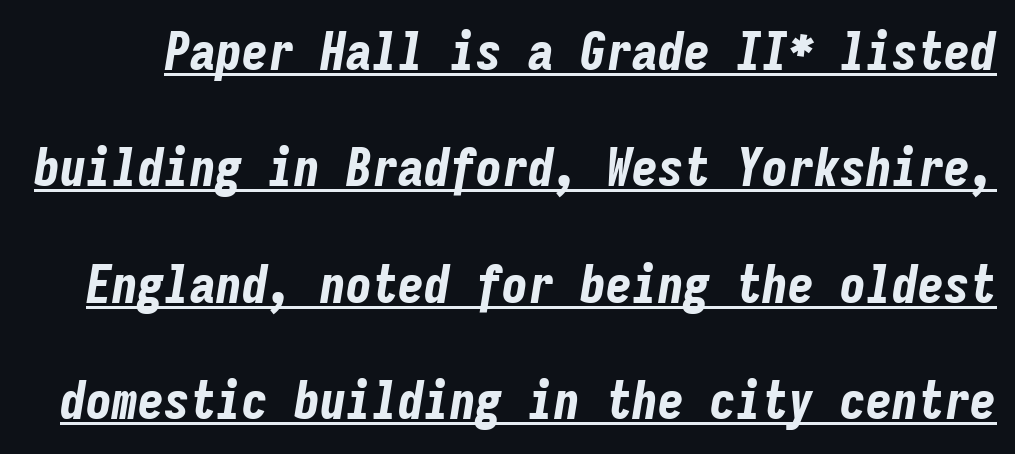
The image shows 52 px bold, condensed type, italic (leaning right), monospaced; set loose line spacing (2.24x), normal letter spacing, underlined; low stroke contrast and a medium x-height.
